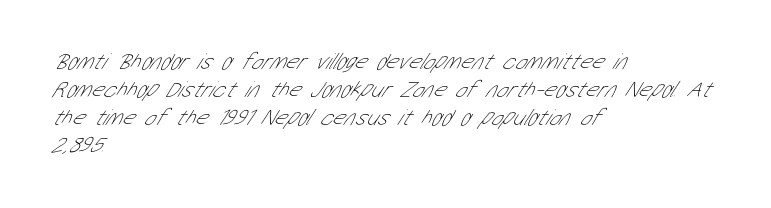
Q: Is the text bold? A: No.
Q: Is the text underlined? A: No.
Q: How is the paragraph aligned? A: Left-aligned.
Q: Is the spacing between letters normal or unusually wide? A: Normal.
